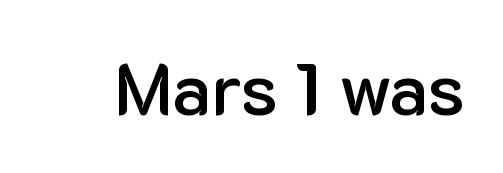
The lettering holds an erect, upright posture throughout. Check under the words: just untouched page. Observe the absence of serifs on each vertical stroke in this sample. Firm but not heavy-handed strokes: this text is semibold. Observe the ordinary spacing: letters are neighbours, not strangers. Each letter keeps its own natural width here, so spacing adapts to shape.
